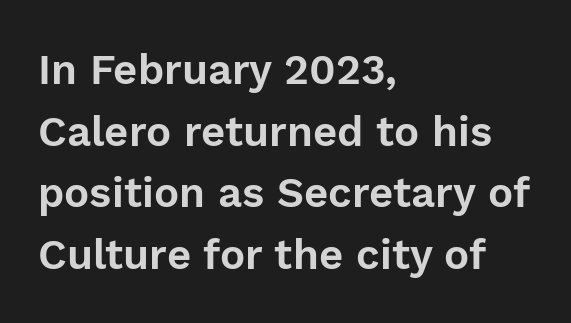
{"serif": "no", "italic": "no", "width": "normal", "stroke_contrast": "low", "x_height": "medium", "monospaced": "no", "underline": "no", "align": "left", "line_spacing": "normal", "line_spacing_ratio": 1.47, "letter_spacing": "normal", "letter_spacing_em": 0.0, "glyph_px": 42}
